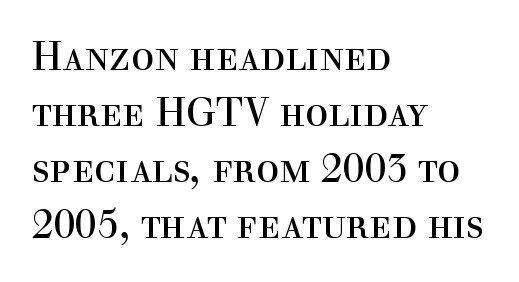
{"serif": "yes", "italic": "no", "bold": "no", "weight": "regular", "width": "normal", "x_height": "medium", "monospaced": "no", "underline": "no", "align": "left", "line_spacing": "normal", "line_spacing_ratio": 1.44, "letter_spacing": "normal", "letter_spacing_em": 0.0, "glyph_px": 39}
